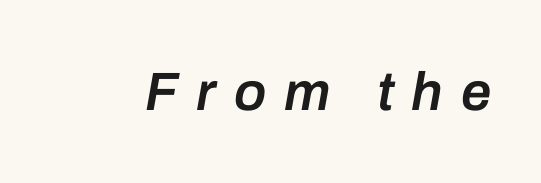
In terms of posture, this sample is oblique. On the weight axis this lands at semibold, roughly 600. The tracking reads as deliberately expanded to a designer's eye. Words float on clear page, feet unadorned. Proportional: the letters do not fall into vertical columns.
